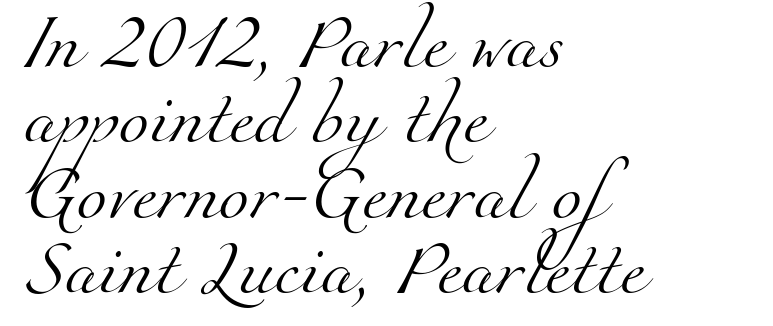
No extra tracking has been applied to these lines. Is the stroke heavy? The answer is a plain regular-or-lighter. Proportional: the letters do not fall into vertical columns. The type family on display is of the serif kind.
